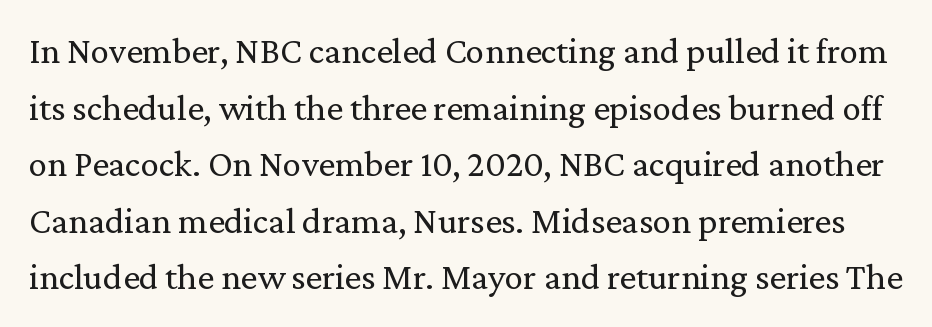
Q: Is the text bold? A: No.
Q: Is the text italic (slanted)? A: No, it is upright.
Q: Is the typeface a serif or a sans-serif typeface? A: Serif.
Q: Is the text underlined? A: No.
Q: Is the spacing between letters normal or unusually wide? A: Normal.
Q: Is the spacing between lines tight, normal or loose? A: Normal.
Q: Width (condensed, normal, or wide)? A: Normal.
Q: Stroke contrast? A: Medium.
Q: x-height? A: Medium.
Q: Monospaced? A: No.
